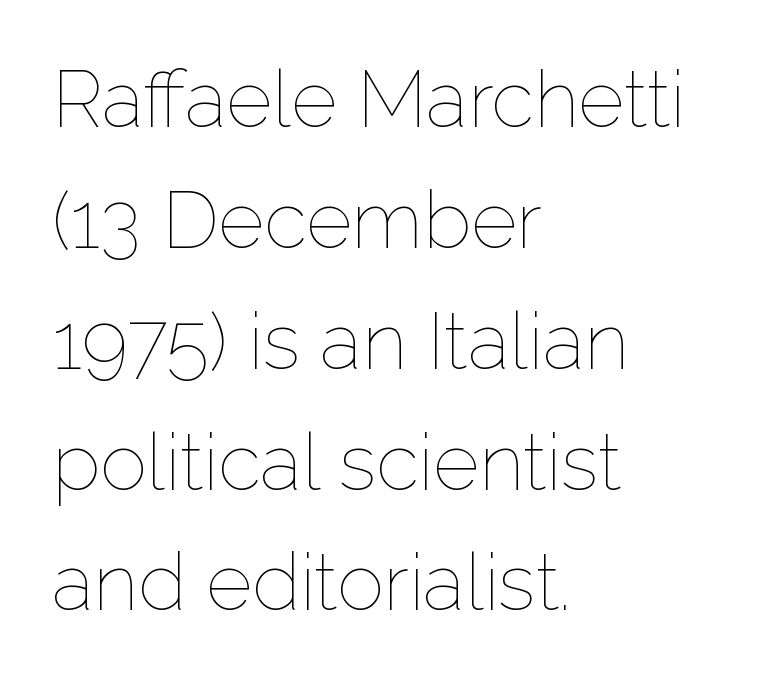
The image shows 79 px thin type, upright; set left-aligned, normal line spacing (1.53x), normal letter spacing, not underlined; low stroke contrast and a medium x-height.
